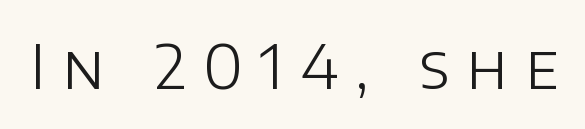
The image shows 61 px light sans-serif type, upright; set unusually wide letter spacing (+0.28 em), not underlined; low stroke contrast and a large x-height.
